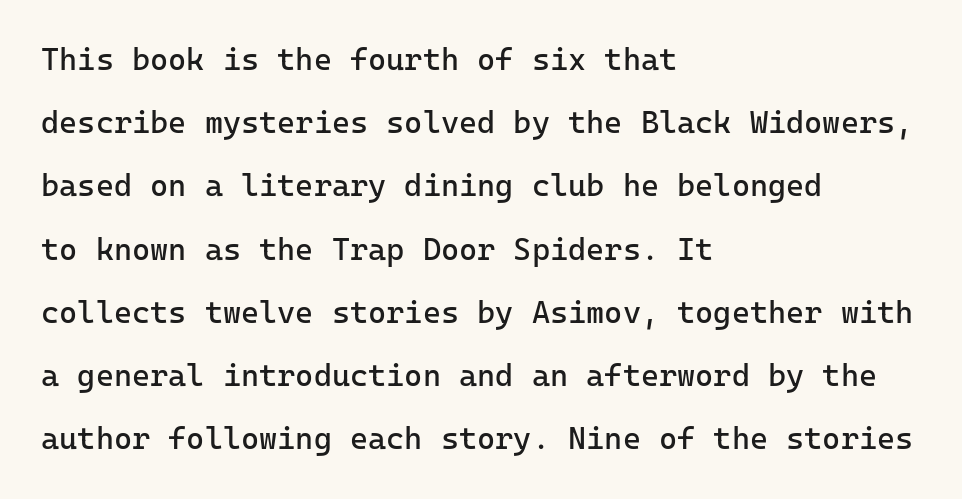
Q: Is the text bold? A: No.
Q: Is the text italic (slanted)? A: No, it is upright.
Q: Is the typeface a serif or a sans-serif typeface? A: Sans-serif.
Q: Is the text underlined? A: No.
Q: How is the paragraph aligned? A: Left-aligned.
Q: Is the spacing between letters normal or unusually wide? A: Normal.
Q: Is the spacing between lines tight, normal or loose? A: Loose.
Q: Width (condensed, normal, or wide)? A: Normal.
Q: Stroke contrast? A: Low.
Q: x-height? A: Medium.
Q: Monospaced? A: Yes.
